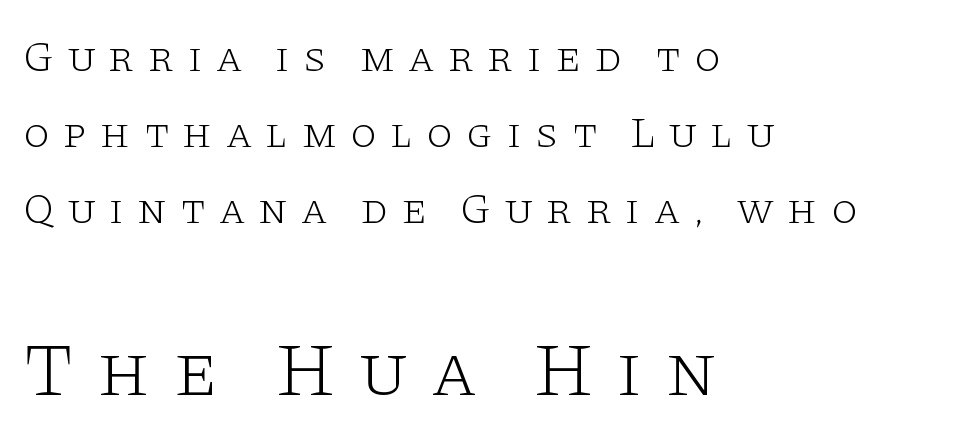
A quiet, ordinary-to-light weight characterises the typeface. The space directly below the letters is spotless. Each word looks stretched out because of the extra space between its letters. Larger block? The one below; the one above is distinctly smaller. Designer's note — italics off, roman on.
